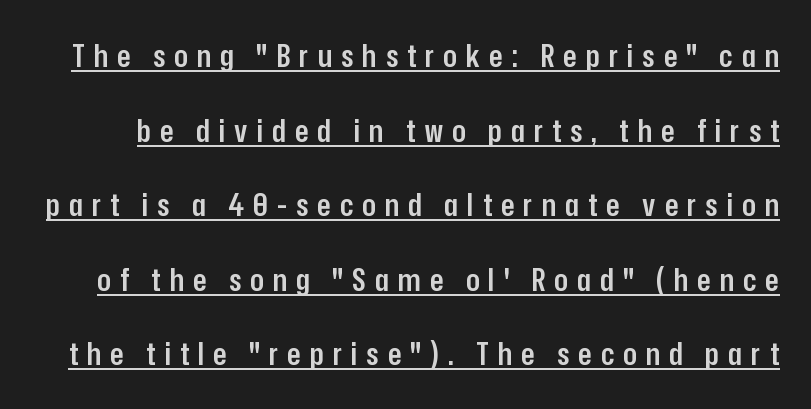
{"serif": "no", "italic": "no", "bold": "semi", "weight": "semibold", "width": "condensed", "stroke_contrast": "low", "x_height": "medium", "monospaced": "no", "underline": "yes", "line_spacing": "loose", "line_spacing_ratio": 2.33, "letter_spacing": "wide", "letter_spacing_em": 0.28, "glyph_px": 32}
